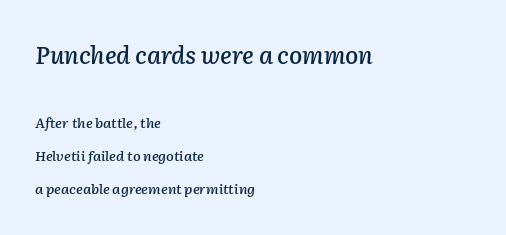
{"italic": "yes", "lean": "right", "slant_degrees": 2, "underline": "no", "align": "left", "line_spacing": "loose", "line_spacing_ratio": 2.37, "letter_spacing": "normal", "letter_spacing_em": 0.0, "larger_block": "first", "size_ratio": 1.71, "glyph_px": 24}
